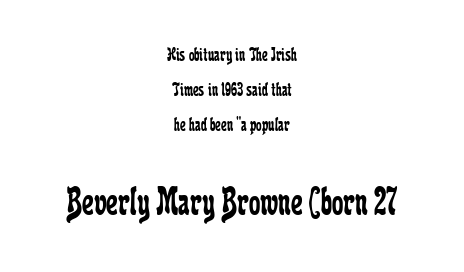
Q: Is the text bold? A: No.
Q: Is the text italic (slanted)? A: No, it is upright.
Q: Is the typeface a serif or a sans-serif typeface? A: Serif.
Q: Is the text underlined? A: No.
Q: How is the paragraph aligned? A: Centered.
Q: Is the spacing between letters normal or unusually wide? A: Normal.
Q: Which block of text is set in a larger size, the first (top) or the second (bottom)? A: The second (bottom) one.
Q: Width (condensed, normal, or wide)? A: Condensed.
Q: Stroke contrast? A: Low.
Q: x-height? A: Medium.
Q: Monospaced? A: No.
